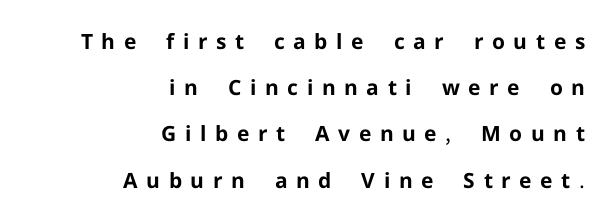
The image shows 21 px bold type, upright; set right-aligned, loose line spacing (2.2x), unusually wide letter spacing (+0.41 em), not underlined.
